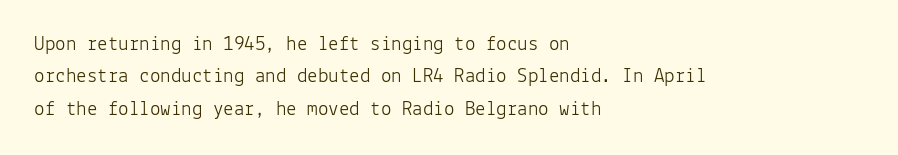
Words float on clear page, feet unadorned. Letters have the restrained weight of plain body copy at most. Horizontal alignment here is leftward, the default for most running prose. Whoever set this chose a conventional vertical rhythm. This sample uses an upright cut, with every glyph sitting square on the baseline.
